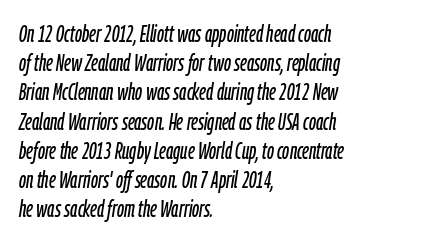
The image shows 23 px text type, italic (leaning right); set left-aligned, normal line spacing (1.27x), normal letter spacing, not underlined.
